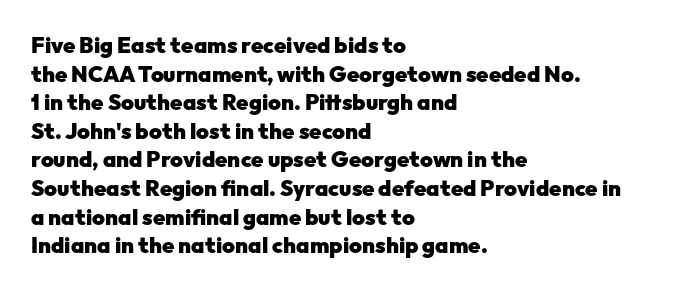
Teacher's note: observe the even left margin — that is flush-left alignment. You can tell it's not italic because the verticals are truly vertical. Words float on clear page, feet unadorned. The letterforms sit shoulder to shoulder at normal distance.
